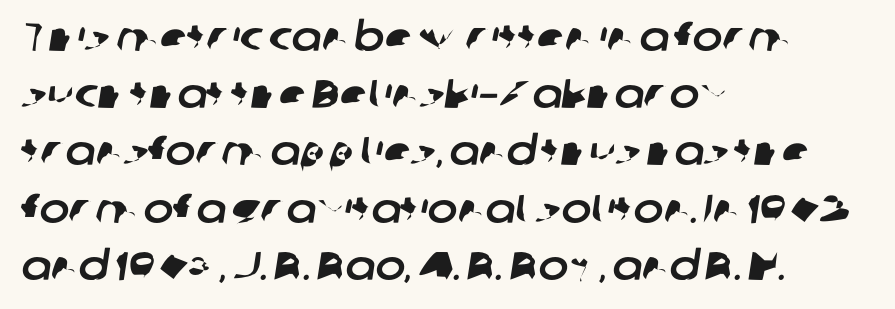
The image shows 40 px sans-serif type; set left-aligned, normal line spacing (1.43x), normal letter spacing, not underlined; low stroke contrast and a medium x-height.
